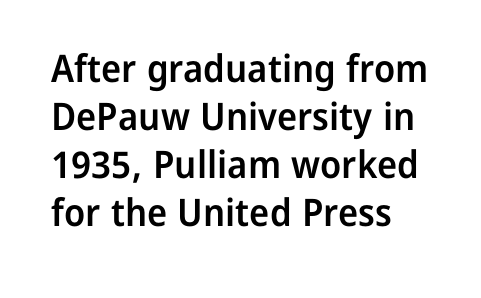
{"serif": "no", "italic": "no", "bold": "semi", "weight": "semibold", "width": "normal", "stroke_contrast": "low", "x_height": "medium", "monospaced": "no", "underline": "no", "align": "left", "line_spacing": "normal", "line_spacing_ratio": 1.26, "letter_spacing": "normal", "letter_spacing_em": 0.0, "glyph_px": 38}
